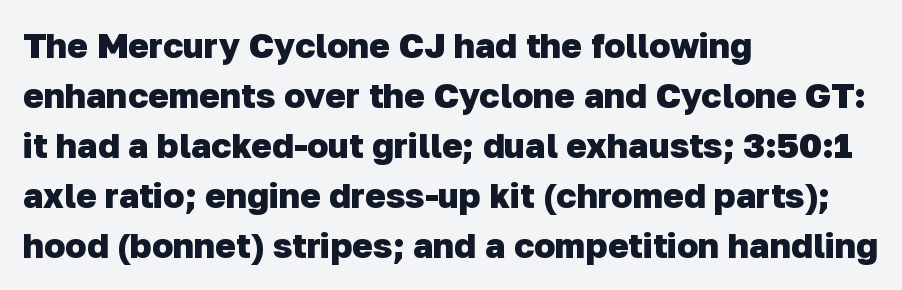
Q: Is the text bold? A: Yes.
Q: Is the typeface a serif or a sans-serif typeface? A: Sans-serif.
Q: Is the text underlined? A: No.
Q: How is the paragraph aligned? A: Left-aligned.
Q: Is the spacing between letters normal or unusually wide? A: Normal.
Q: Is the spacing between lines tight, normal or loose? A: Normal.
Q: Width (condensed, normal, or wide)? A: Normal.
Q: Stroke contrast? A: Low.
Q: x-height? A: Medium.
Q: Monospaced? A: No.
